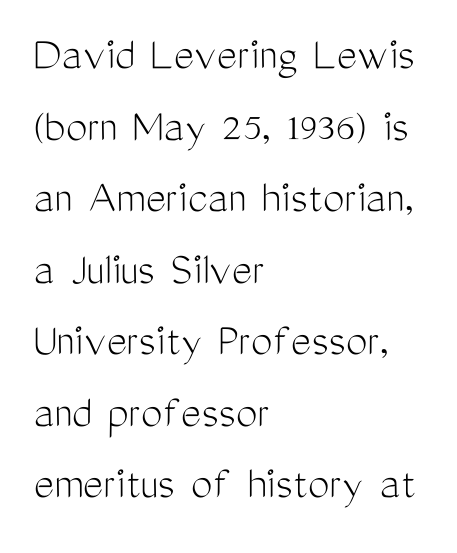
{"serif": "no", "italic": "no", "bold": "no", "weight": "light", "width": "condensed", "stroke_contrast": "medium", "x_height": "medium", "monospaced": "no", "underline": "no", "align": "left", "line_spacing": "normal", "line_spacing_ratio": 1.49, "letter_spacing": "normal", "letter_spacing_em": 0.0, "glyph_px": 48}
